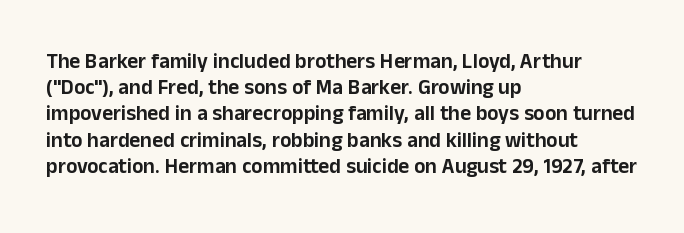
A typesetter would call this leading conventional body-copy spacing. Upright lettering throughout. This rendering uses left alignment, leaving the right contour irregular. The letterforms sit shoulder to shoulder at normal distance. Decoration check: the copy has no underline.
